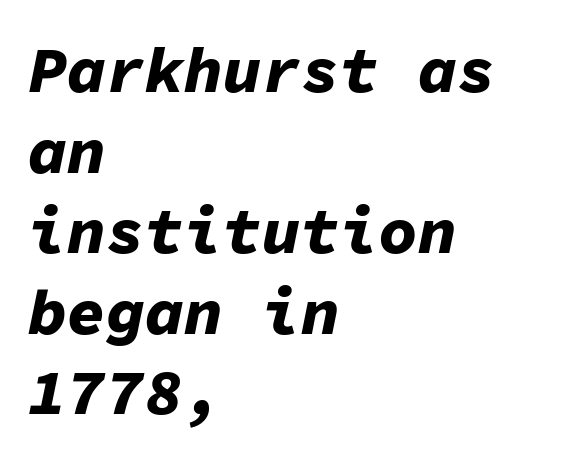
Q: Is the text bold? A: Yes.
Q: Is the text italic (slanted)? A: Yes, it leans right by about 11 degrees.
Q: Is the text underlined? A: No.
Q: How is the paragraph aligned? A: Left-aligned.
Q: Is the spacing between letters normal or unusually wide? A: Normal.
Q: Width (condensed, normal, or wide)? A: Normal.
Q: Stroke contrast? A: Low.
Q: x-height? A: Medium.
Q: Monospaced? A: Yes.
